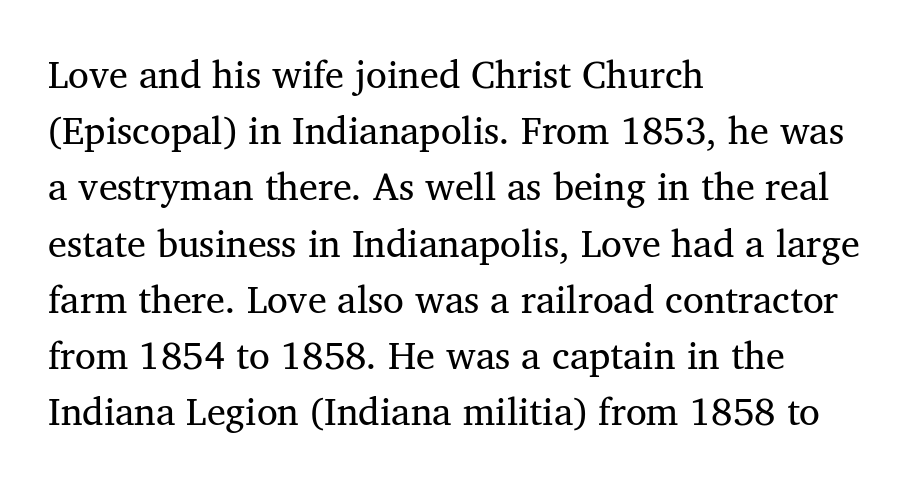
{"serif": "yes", "bold": "no", "weight": "regular", "width": "normal", "stroke_contrast": "medium", "x_height": "medium", "monospaced": "no", "underline": "no", "align": "left", "line_spacing": "normal", "line_spacing_ratio": 1.48, "letter_spacing": "normal", "letter_spacing_em": 0.0, "glyph_px": 38}
